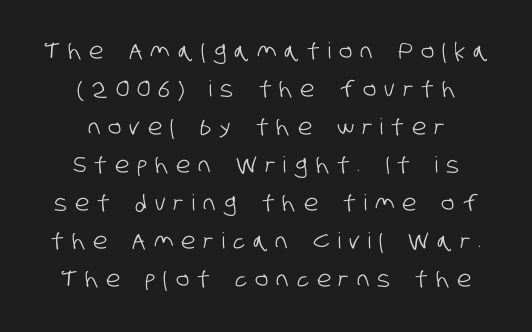
The image shows 22 px text type; set centered, line spacing 1.73x, unusually wide letter spacing (+0.37 em), not underlined.
